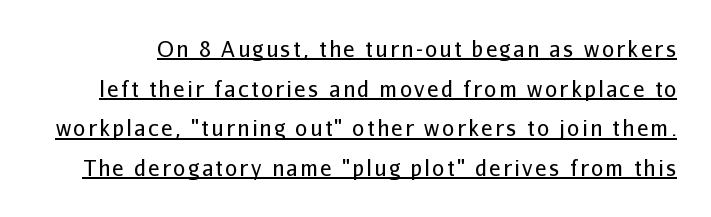
Q: Is the text bold? A: No.
Q: Is the text italic (slanted)? A: No, it is upright.
Q: Is the text underlined? A: Yes.
